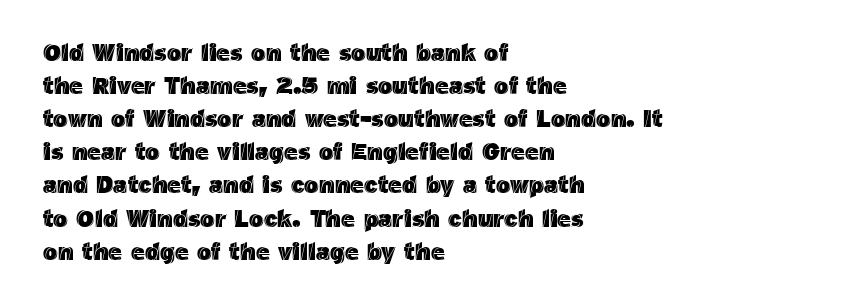
{"italic": "no", "underline": "no", "align": "left", "line_spacing": "normal", "line_spacing_ratio": 1.38, "letter_spacing": "normal", "letter_spacing_em": 0.0, "glyph_px": 24}
